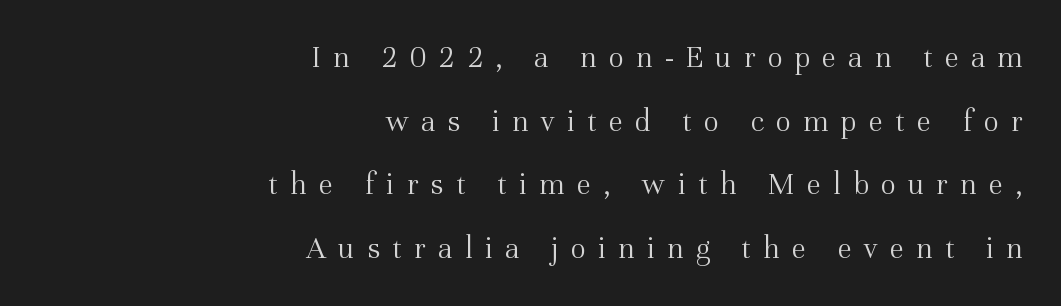
The image shows 32 px light serif type, upright; set right-aligned, loose line spacing (1.99x), unusually wide letter spacing (+0.38 em), not underlined; medium stroke contrast and a medium x-height.
